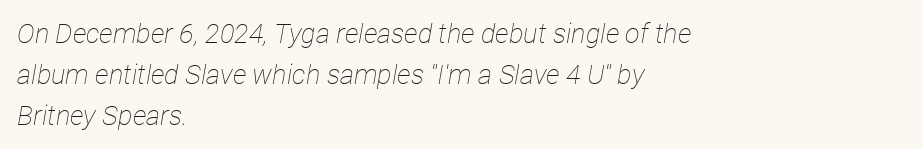
In terms of letterspacing, this is plain default setting. Layout note: lines flush left. Horizontal bands of white between lines are of average thickness. These lines were composed using italics. The specimen omits any rule beneath the text block's lines.
